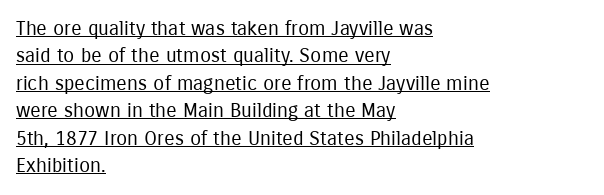
Q: Is the text bold? A: No.
Q: Is the text italic (slanted)? A: No, it is upright.
Q: Is the text underlined? A: Yes.
Q: How is the paragraph aligned? A: Left-aligned.
Q: Is the spacing between letters normal or unusually wide? A: Normal.
Q: Is the spacing between lines tight, normal or loose? A: Normal.
